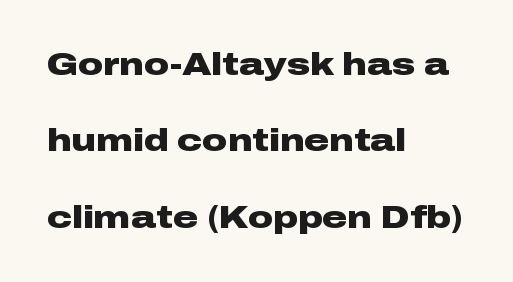
{"serif": "no", "italic": "no", "bold": "yes", "weight": "heavy", "width": "wide", "stroke_contrast": "low", "x_height": "medium", "monospaced": "no", "underline": "no", "align": "left", "line_spacing": "loose", "line_spacing_ratio": 2.46, "letter_spacing": "normal", "letter_spacing_em": 0.0, "glyph_px": 31}
